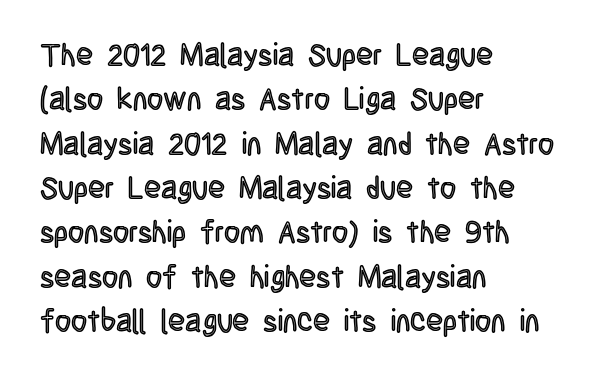
{"italic": "no", "width": "condensed", "x_height": "large", "monospaced": "no", "underline": "no", "align": "left", "line_spacing": "normal", "line_spacing_ratio": 1.43, "letter_spacing": "normal", "letter_spacing_em": 0.0, "glyph_px": 31}
